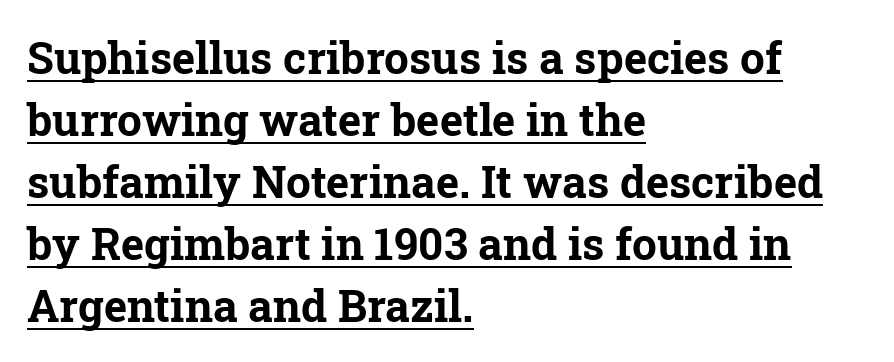
The words here are underlined. Look at the tracking — it's just the regular setting, nothing added. Layout note: lines flush left. Note the varied advance widths — an 'i' is clearly narrower than an 'm'.
